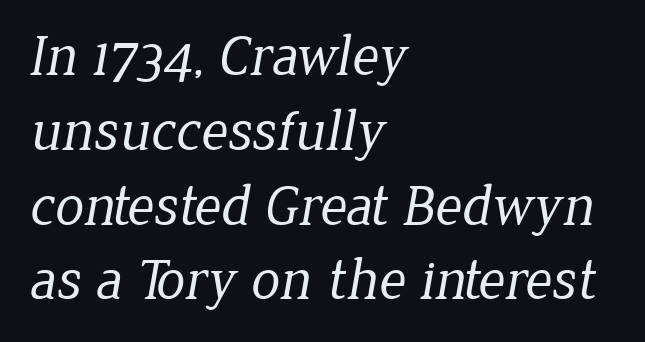
The image shows 58 px regular-weight serif type; set left-aligned, normal line spacing (1.29x), normal letter spacing, not underlined; low stroke contrast and a medium x-height.
